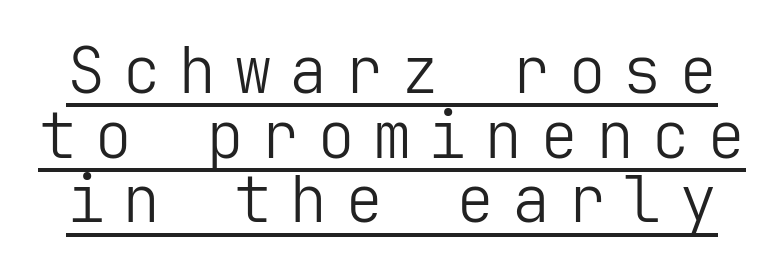
{"serif": "no", "italic": "no", "bold": "no", "weight": "light", "width": "normal", "stroke_contrast": "low", "x_height": "medium", "underline": "yes", "line_spacing": "tight", "line_spacing_ratio": 1.01, "letter_spacing": "wide", "letter_spacing_em": 0.27, "glyph_px": 64}
